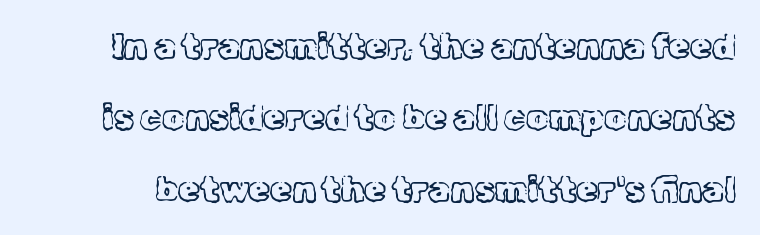
{"serif": "yes", "italic": "no", "bold": "no", "weight": "light", "width": "normal", "x_height": "medium", "monospaced": "no", "underline": "no", "line_spacing": "loose", "line_spacing_ratio": 2.04, "letter_spacing": "normal", "letter_spacing_em": 0.0, "glyph_px": 35}
